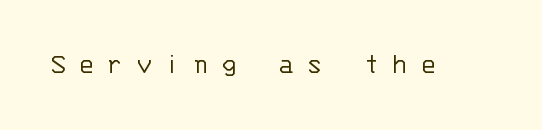
{"serif": "no", "italic": "no", "bold": "no", "weight": "light", "width": "normal", "stroke_contrast": "low", "x_height": "large", "monospaced": "yes", "underline": "no", "letter_spacing": "wide", "letter_spacing_em": 0.41, "glyph_px": 30}
